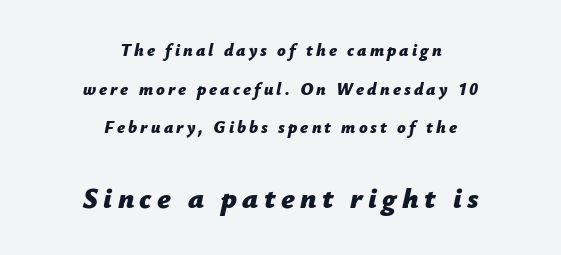
The image shows 29 px bold type, italic (leaning right); set centered, loose line spacing (2.27x), not underlined; the second (bottom) block is 1.71x larger; low stroke contrast and a medium x-height.
